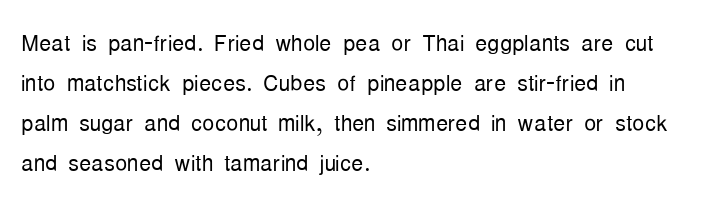
Q: Is the text bold? A: No.
Q: Is the text italic (slanted)? A: No, it is upright.
Q: Is the typeface a serif or a sans-serif typeface? A: Sans-serif.
Q: Is the text underlined? A: No.
Q: How is the paragraph aligned? A: Left-aligned.
Q: Is the spacing between letters normal or unusually wide? A: Normal.
Q: Is the spacing between lines tight, normal or loose? A: Normal.
Q: Width (condensed, normal, or wide)? A: Condensed.
Q: Stroke contrast? A: Low.
Q: x-height? A: Medium.
Q: Monospaced? A: No.
